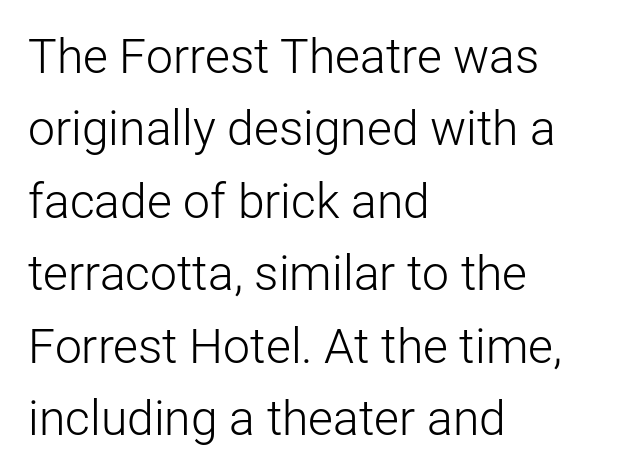
{"serif": "no", "italic": "no", "bold": "no", "weight": "light", "width": "normal", "stroke_contrast": "low", "x_height": "medium", "monospaced": "no", "underline": "no", "align": "left", "line_spacing": "normal", "line_spacing_ratio": 1.51, "letter_spacing": "normal", "letter_spacing_em": 0.0, "glyph_px": 48}
